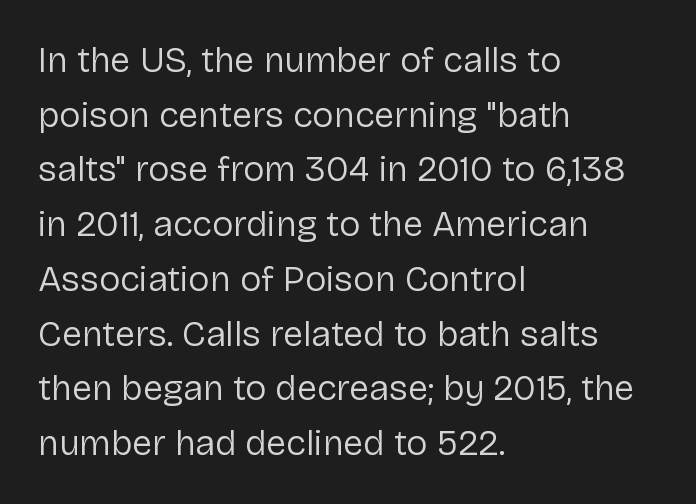
The image shows 36 px regular-weight sans-serif type, upright; set left-aligned, normal line spacing (1.52x), normal letter spacing, not underlined; low stroke contrast and a medium x-height.
